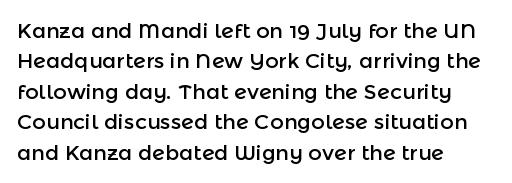
The image shows 21 px text type, upright; set left-aligned, normal line spacing (1.45x), normal letter spacing, not underlined.
